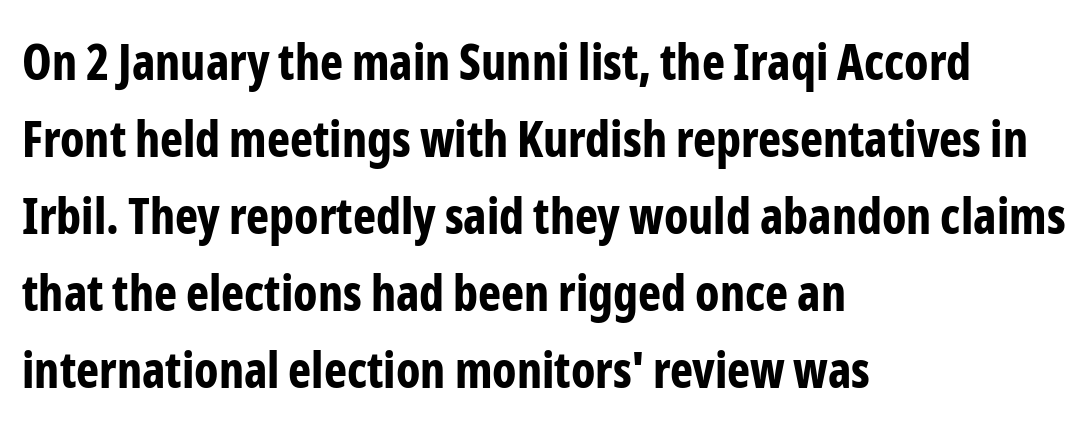
Every character sits straight up, as roman type does. The face used here is rendered with its standard letterfit. Descenders are the only things crossing below the line. Stroke terminals: plain, sans-serif. Character widths vary here, with narrow letters taking less room than wide ones. Heavy-handed strokes throughout: this text is bold.
